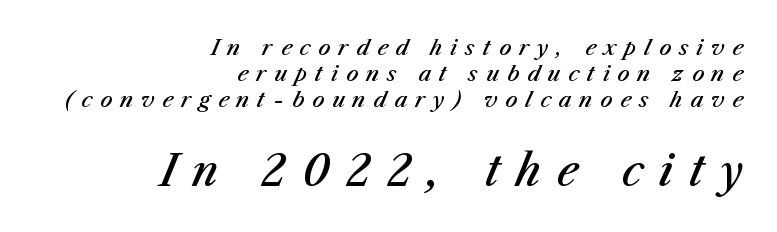
Q: Is the text bold? A: Semi-bold.
Q: Is the text italic (slanted)? A: Yes, it leans right by about 23 degrees.
Q: Is the text underlined? A: No.
Q: How is the paragraph aligned? A: Right-aligned.
Q: Is the spacing between letters normal or unusually wide? A: Unusually wide.
Q: Which block of text is set in a larger size, the first (top) or the second (bottom)? A: The second (bottom) one.
Q: Width (condensed, normal, or wide)? A: Normal.
Q: Stroke contrast? A: Medium.
Q: x-height? A: Medium.
Q: Monospaced? A: No.
